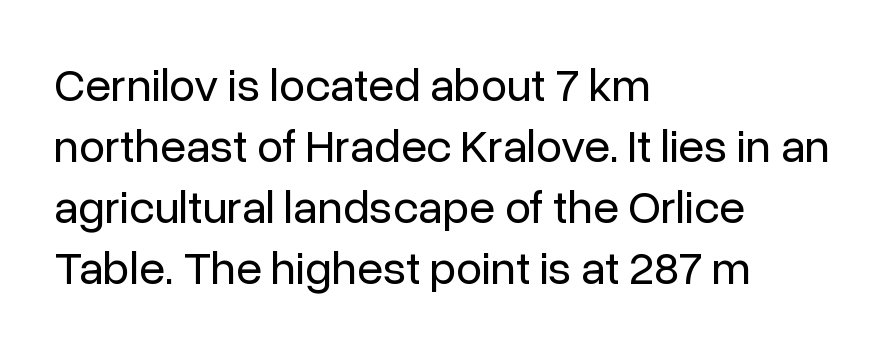
{"serif": "no", "italic": "no", "bold": "no", "weight": "regular", "width": "normal", "stroke_contrast": "low", "x_height": "medium", "monospaced": "no", "underline": "no", "align": "left", "line_spacing": "normal", "line_spacing_ratio": 1.3, "letter_spacing": "normal", "letter_spacing_em": 0.0, "glyph_px": 47}
